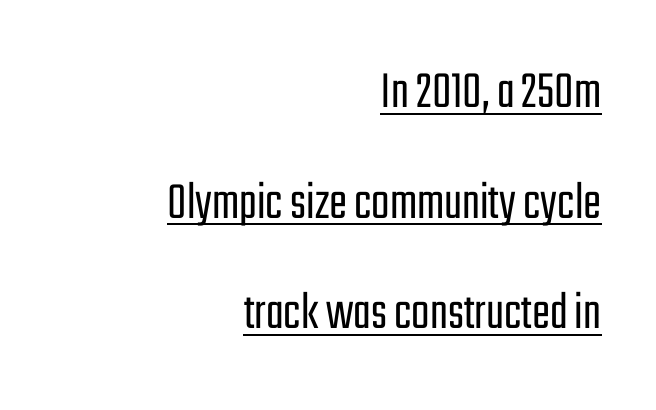
On a weight scale, this lands at 450 or below. Nope, no serifs anywhere on these letters. Caption: multi-line text, flush right, ragged left. Note the varied advance widths — an 'i' is clearly narrower than an 'm'. Default kerning and tracking; the words read as compact shapes.
